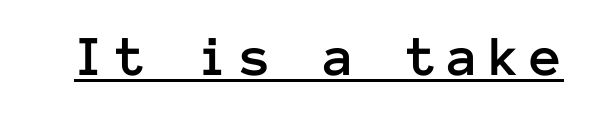
Looks like someone drew a line under every word here. Nope, not italic — everything's standing straight. Fixed-width glyphs throughout — classic coding-font behaviour.
